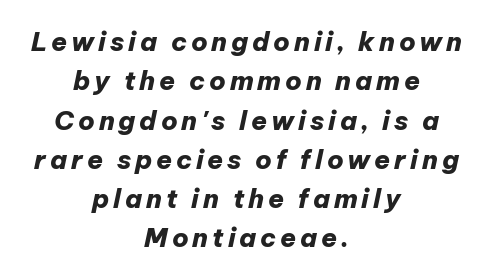
{"italic": "yes", "lean": "right", "slant_degrees": 12, "bold": "yes", "underline": "no", "align": "center", "line_spacing": "normal", "line_spacing_ratio": 1.51, "glyph_px": 26}
